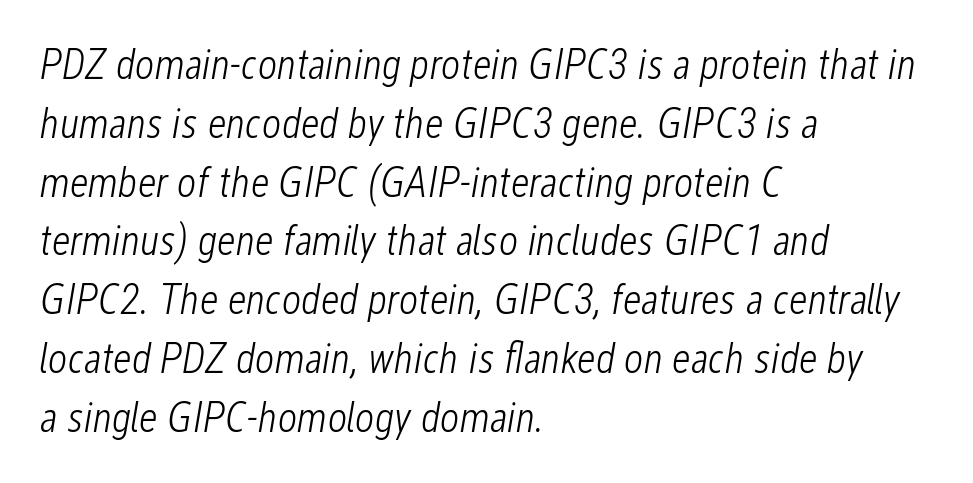
The image shows 42 px light, condensed type, italic (leaning right); set left-aligned, normal line spacing (1.4x), normal letter spacing, not underlined; low stroke contrast and a medium x-height.
